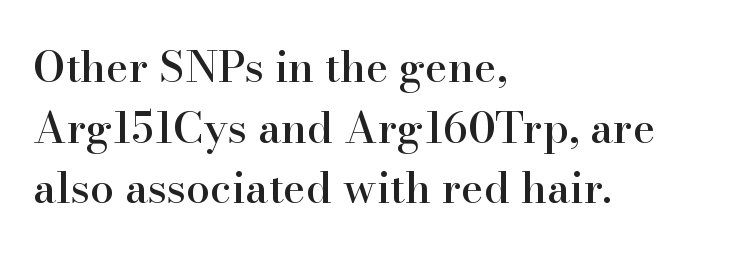
Q: Is the text italic (slanted)? A: No, it is upright.
Q: Is the typeface a serif or a sans-serif typeface? A: Serif.
Q: Is the text underlined? A: No.
Q: How is the paragraph aligned? A: Left-aligned.
Q: Is the spacing between letters normal or unusually wide? A: Normal.
Q: Is the spacing between lines tight, normal or loose? A: Normal.
Q: Width (condensed, normal, or wide)? A: Normal.
Q: Stroke contrast? A: High.
Q: x-height? A: Small.
Q: Monospaced? A: No.
